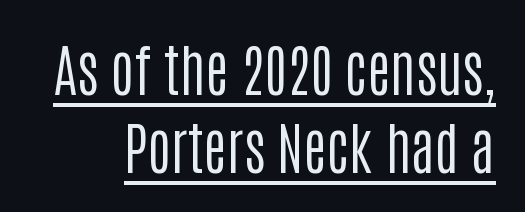
{"serif": "no", "italic": "no", "bold": "no", "weight": "regular", "width": "condensed", "stroke_contrast": "low", "x_height": "large", "monospaced": "no", "underline": "yes", "line_spacing": "normal", "line_spacing_ratio": 1.4, "letter_spacing": "normal", "letter_spacing_em": 0.0, "glyph_px": 56}
